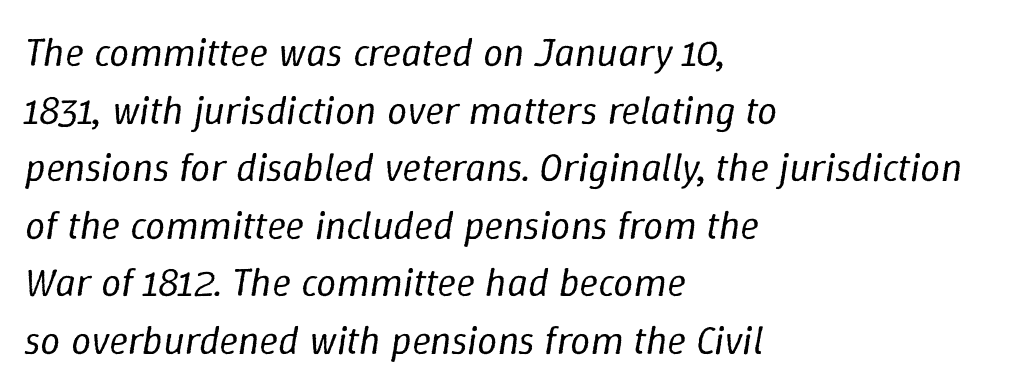
Q: Is the text bold? A: No.
Q: Is the text italic (slanted)? A: Yes, it leans right by about 9 degrees.
Q: Is the text underlined? A: No.
Q: How is the paragraph aligned? A: Left-aligned.
Q: Is the spacing between letters normal or unusually wide? A: Normal.
Q: Is the spacing between lines tight, normal or loose? A: Normal.
Q: Width (condensed, normal, or wide)? A: Normal.
Q: Stroke contrast? A: Low.
Q: x-height? A: Medium.
Q: Monospaced? A: No.
